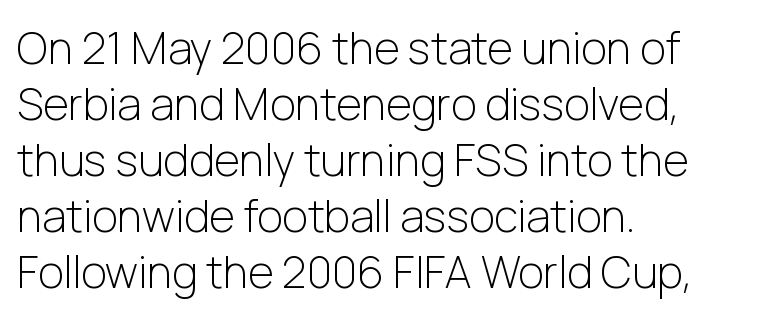
The image shows 44 px light sans-serif type, upright; set left-aligned, normal line spacing (1.27x), normal letter spacing, not underlined; low stroke contrast and a medium x-height.
